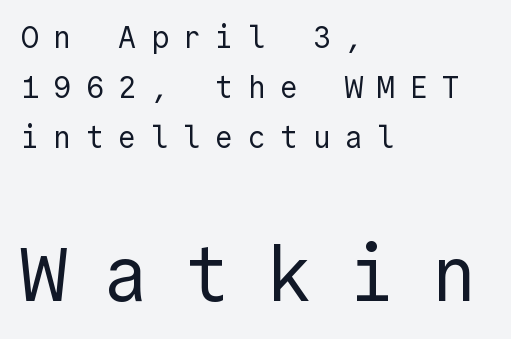
Q: Is the text bold? A: No.
Q: Is the text italic (slanted)? A: No, it is upright.
Q: Is the typeface a serif or a sans-serif typeface? A: Sans-serif.
Q: Is the text underlined? A: No.
Q: How is the paragraph aligned? A: Left-aligned.
Q: Is the spacing between letters normal or unusually wide? A: Unusually wide.
Q: Is the spacing between lines tight, normal or loose? A: Normal.
Q: Which block of text is set in a larger size, the first (top) or the second (bottom)? A: The second (bottom) one.
Q: Width (condensed, normal, or wide)? A: Normal.
Q: x-height? A: Medium.
